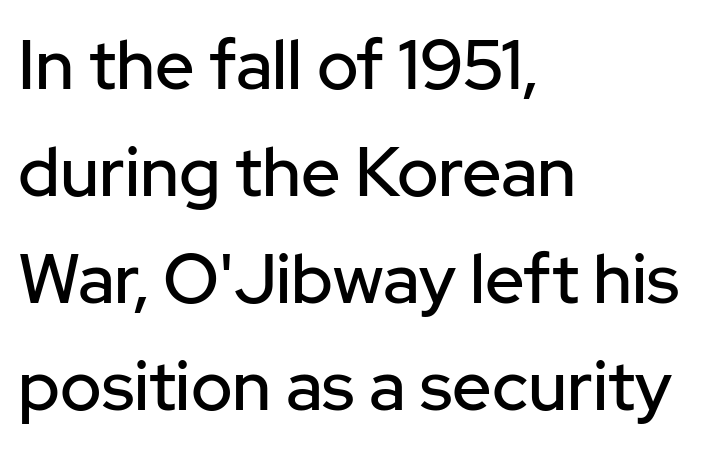
Clear beneath every line of the passage. Spacing verdict: proportional, widths tailored to each character. No extra tracking has been applied to these lines. Regarding leading, the lines here are spaced in the standard way.
